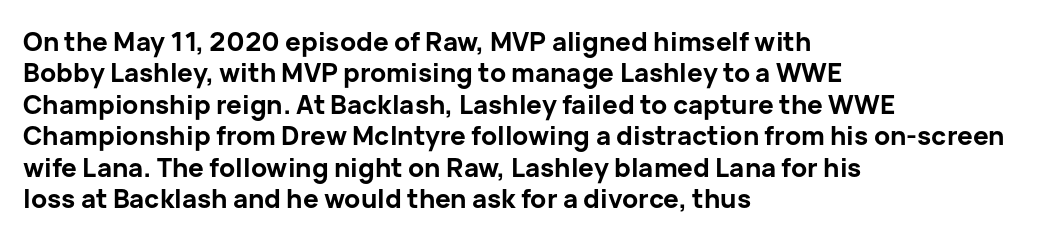
The image shows 26 px bold type, upright; set left-aligned, line spacing 1.21x, normal letter spacing, not underlined.
